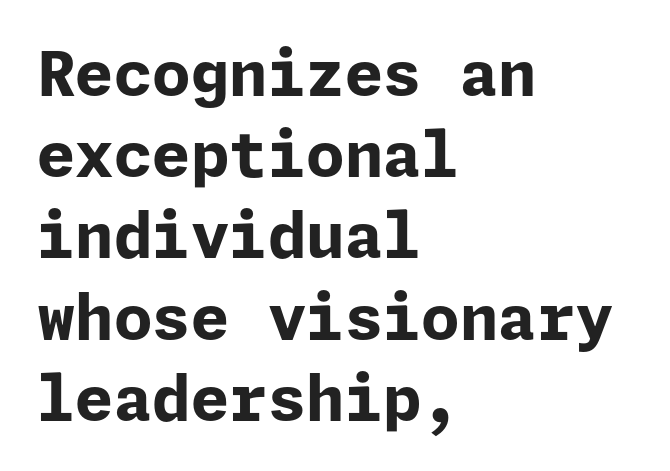
{"serif": "no", "italic": "no", "bold": "yes", "weight": "bold", "width": "normal", "stroke_contrast": "low", "x_height": "medium", "underline": "no", "align": "left", "line_spacing": "normal", "line_spacing_ratio": 1.31, "letter_spacing": "normal", "letter_spacing_em": 0.0, "glyph_px": 62}
